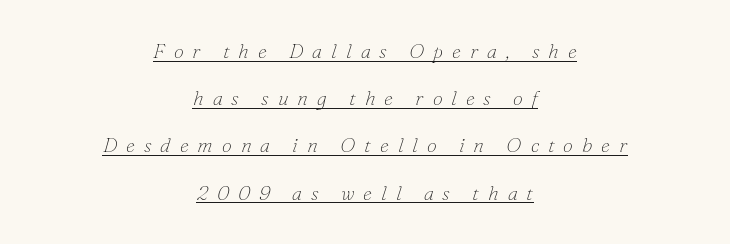
The image shows 20 px text type, italic (leaning right); set centered, loose line spacing (2.36x), unusually wide letter spacing (+0.45 em), underlined.
